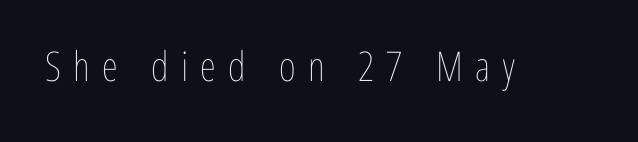
The image shows 41 px thin, condensed type, upright; set unusually wide letter spacing (+0.3 em), not underlined; low stroke contrast and a medium x-height.
